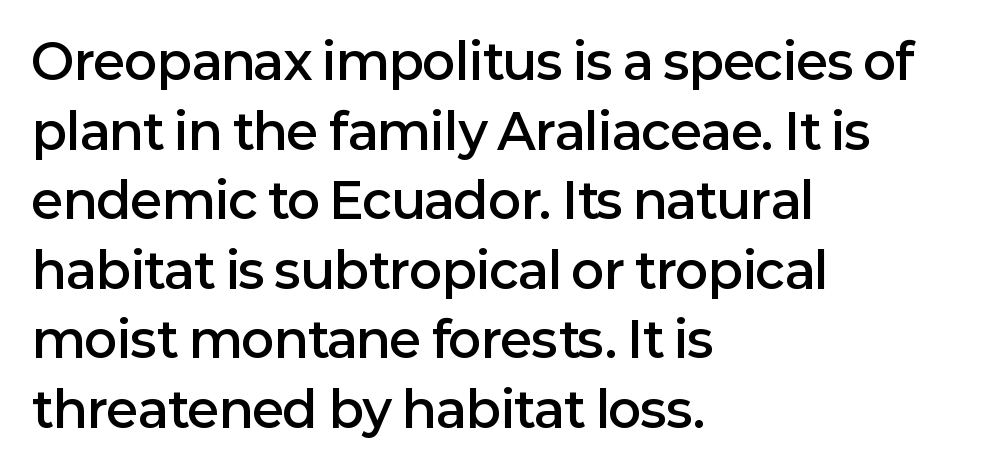
The paragraph has a hard left edge and a soft right edge. Is the letter spacing exaggerated? No — it looks like the ordinary default. The zone under the glyphs is completely vacant. Does the weight exceed regular? Yes, but only to semibold. Interline gaps are of average width in this sample.
